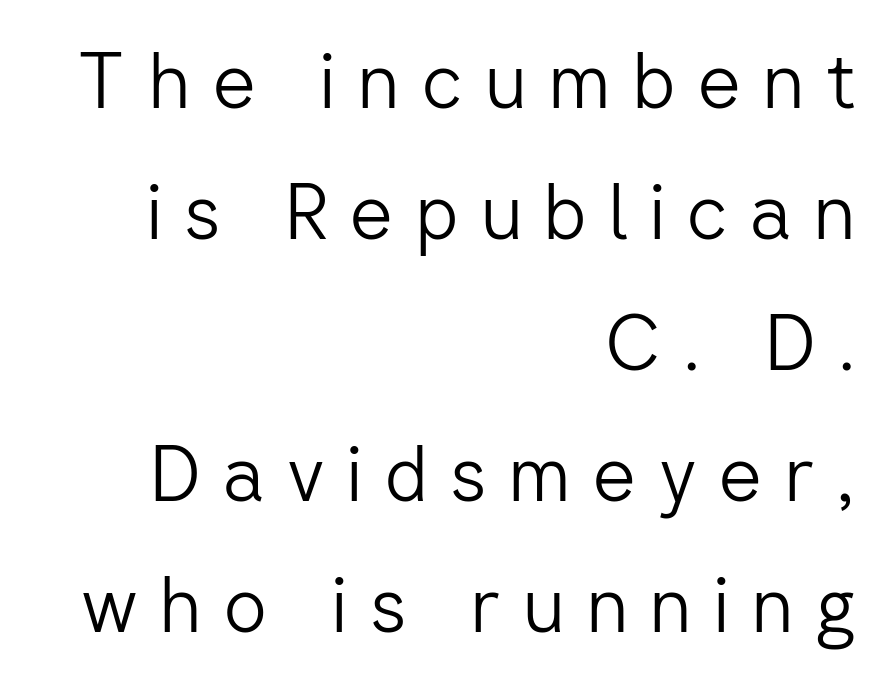
Q: Is the text bold? A: No.
Q: Is the text italic (slanted)? A: No, it is upright.
Q: Is the typeface a serif or a sans-serif typeface? A: Sans-serif.
Q: Is the text underlined? A: No.
Q: How is the paragraph aligned? A: Right-aligned.
Q: Is the spacing between letters normal or unusually wide? A: Unusually wide.
Q: Is the spacing between lines tight, normal or loose? A: Normal.
Q: Width (condensed, normal, or wide)? A: Normal.
Q: Stroke contrast? A: Low.
Q: x-height? A: Medium.
Q: Monospaced? A: No.
